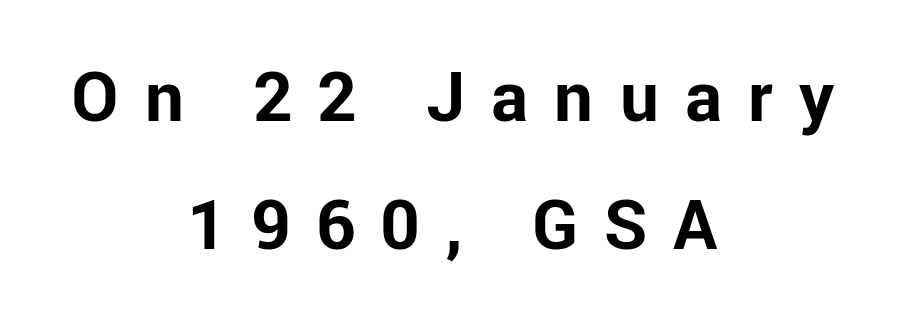
{"serif": "no", "italic": "no", "bold": "yes", "weight": "bold", "width": "normal", "stroke_contrast": "low", "x_height": "medium", "monospaced": "no", "underline": "no", "align": "center", "line_spacing_ratio": 1.86, "letter_spacing": "wide", "letter_spacing_em": 0.38, "glyph_px": 69}
